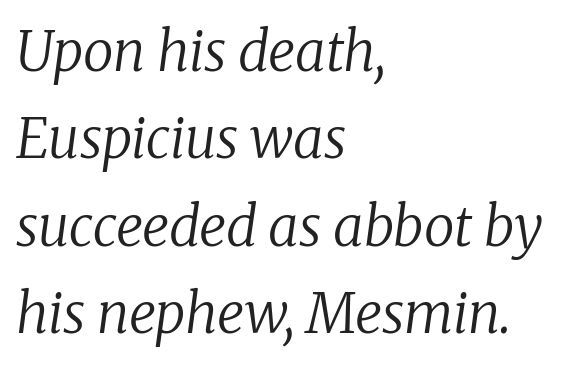
Q: Is the text bold? A: No.
Q: Is the text italic (slanted)? A: Yes, it leans right by about 8 degrees.
Q: Is the typeface a serif or a sans-serif typeface? A: Serif.
Q: Is the text underlined? A: No.
Q: How is the paragraph aligned? A: Left-aligned.
Q: Is the spacing between letters normal or unusually wide? A: Normal.
Q: Is the spacing between lines tight, normal or loose? A: Normal.
Q: Width (condensed, normal, or wide)? A: Normal.
Q: Stroke contrast? A: Low.
Q: x-height? A: Medium.
Q: Monospaced? A: No.
